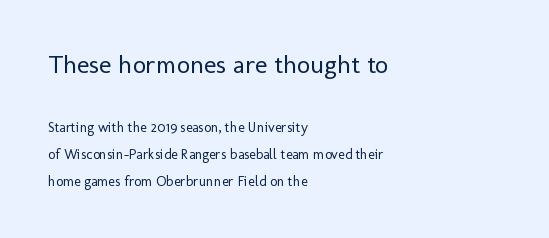
Q: Is the text bold? A: No.
Q: Is the text italic (slanted)? A: No, it is upright.
Q: Is the text underlined? A: No.
Q: How is the paragraph aligned? A: Left-aligned.
Q: Is the spacing between letters normal or unusually wide? A: Normal.
Q: Is the spacing between lines tight, normal or loose? A: Loose.
Q: Which block of text is set in a larger size, the first (top) or the second (bottom)? A: The first (top) one.
